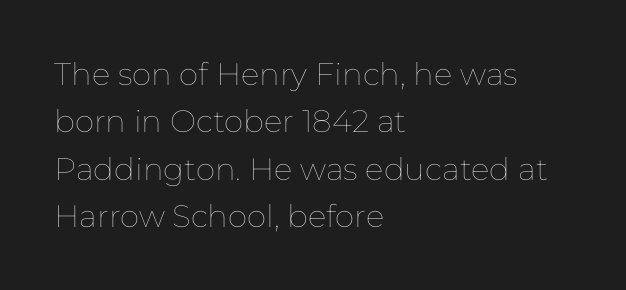
The image shows 31 px thin type, upright; set left-aligned, normal line spacing (1.53x), normal letter spacing, not underlined; low stroke contrast and a medium x-height.
